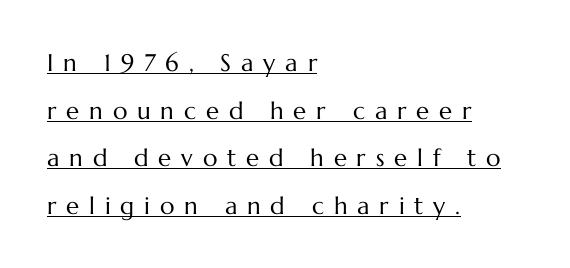
The image shows 24 px text type, upright; set left-aligned, loose line spacing (1.98x), unusually wide letter spacing (+0.41 em), underlined.
